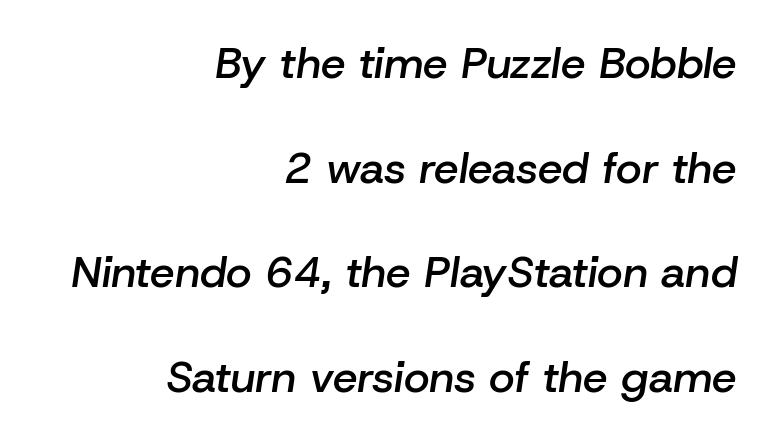
Q: Is the text bold? A: Semi-bold.
Q: Is the text italic (slanted)? A: Yes, it leans right by about 8 degrees.
Q: Is the text underlined? A: No.
Q: How is the paragraph aligned? A: Right-aligned.
Q: Is the spacing between letters normal or unusually wide? A: Normal.
Q: Is the spacing between lines tight, normal or loose? A: Loose.
Q: Width (condensed, normal, or wide)? A: Normal.
Q: Stroke contrast? A: Low.
Q: x-height? A: Medium.
Q: Monospaced? A: No.
